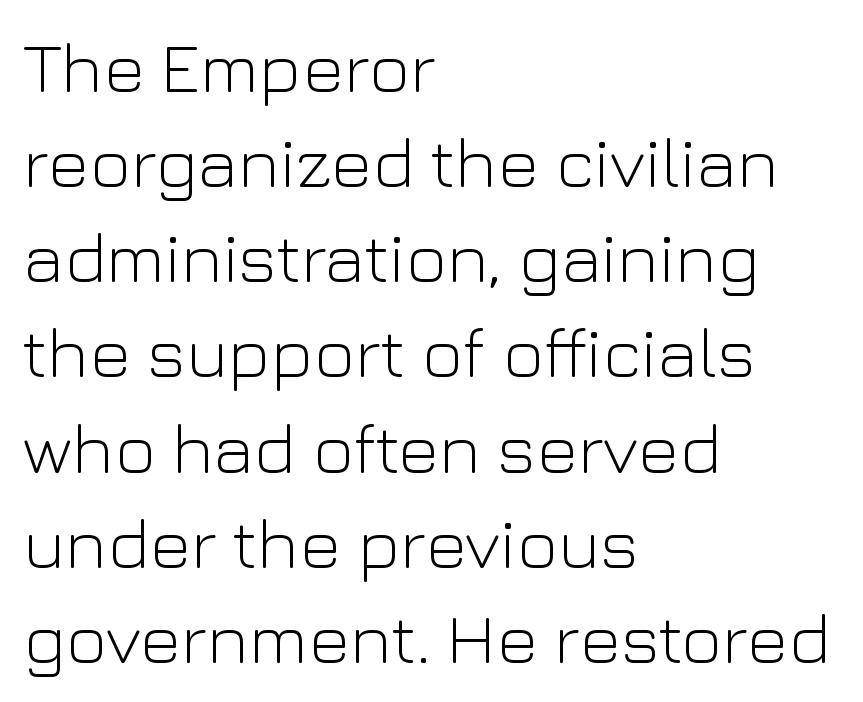
{"serif": "no", "italic": "no", "bold": "no", "weight": "light", "width": "normal", "stroke_contrast": "low", "x_height": "medium", "monospaced": "no", "underline": "no", "align": "left", "line_spacing": "normal", "line_spacing_ratio": 1.34, "letter_spacing": "normal", "letter_spacing_em": 0.0, "glyph_px": 71}
